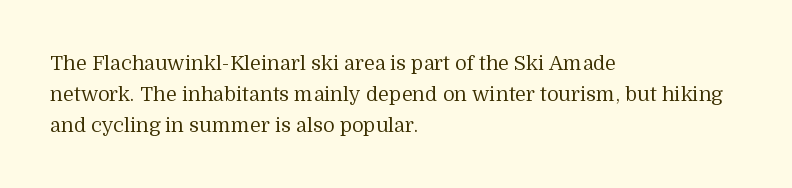
Between one letter and the next there's only the usual sliver of space. Letters rest on an invisible, unmarked baseline. Does the copy run flush right? No — it runs flush left. Nothing heavy about these letters — not bold at all.
